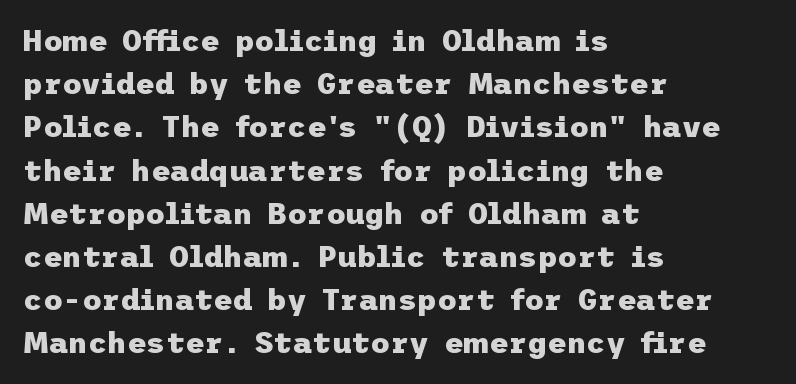
Q: Is the text bold? A: Yes.
Q: Is the text italic (slanted)? A: No, it is upright.
Q: Is the typeface a serif or a sans-serif typeface? A: Sans-serif.
Q: Is the text underlined? A: No.
Q: How is the paragraph aligned? A: Left-aligned.
Q: Is the spacing between letters normal or unusually wide? A: Normal.
Q: Is the spacing between lines tight, normal or loose? A: Normal.
Q: Width (condensed, normal, or wide)? A: Normal.
Q: Stroke contrast? A: Low.
Q: x-height? A: Medium.
